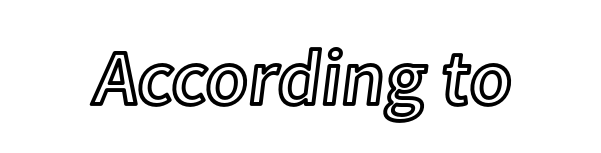
{"width": "normal", "x_height": "medium", "monospaced": "no", "underline": "no", "letter_spacing": "normal", "letter_spacing_em": 0.0, "glyph_px": 78}
